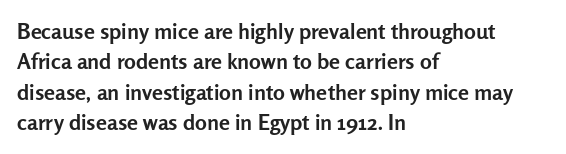
{"italic": "no", "bold": "yes", "underline": "no", "align": "left", "line_spacing": "normal", "line_spacing_ratio": 1.38, "letter_spacing": "normal", "letter_spacing_em": 0.0, "glyph_px": 22}
